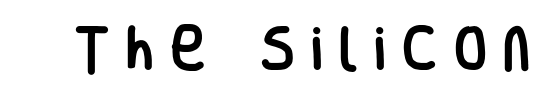
The image shows 48 px condensed sans-serif type, upright; set unusually wide letter spacing (+0.34 em), not underlined; low stroke contrast and a large x-height.
